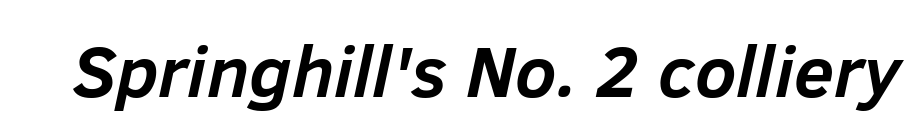
{"italic": "yes", "lean": "right", "slant_degrees": 12, "bold": "yes", "weight": "semibold", "width": "normal", "stroke_contrast": "low", "x_height": "medium", "monospaced": "no", "underline": "no", "letter_spacing": "normal", "letter_spacing_em": 0.0, "glyph_px": 73}
